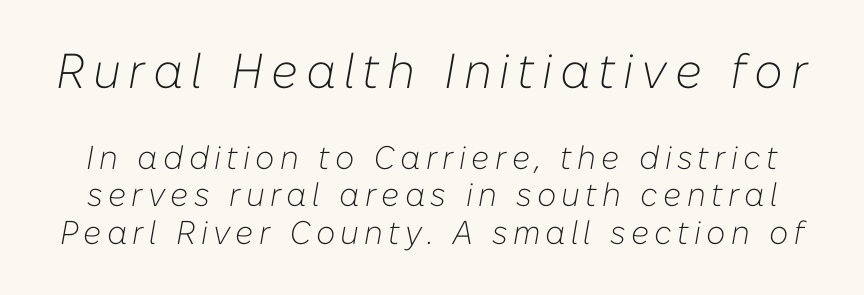
{"italic": "yes", "lean": "right", "slant_degrees": 10, "bold": "no", "weight": "light", "width": "normal", "stroke_contrast": "low", "x_height": "medium", "monospaced": "no", "underline": "no", "line_spacing": "tight", "line_spacing_ratio": 1.15, "larger_block": "first", "size_ratio": 1.48, "glyph_px": 49}
